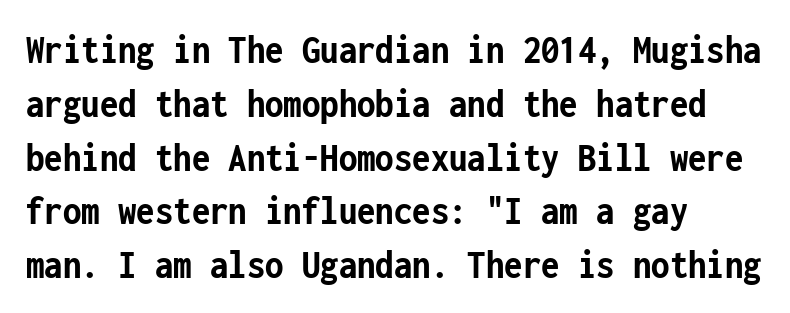
{"serif": "no", "italic": "no", "bold": "yes", "weight": "semibold", "width": "condensed", "stroke_contrast": "low", "x_height": "medium", "monospaced": "yes", "underline": "no", "align": "left", "line_spacing": "normal", "line_spacing_ratio": 1.28, "letter_spacing": "normal", "letter_spacing_em": 0.0, "glyph_px": 42}
